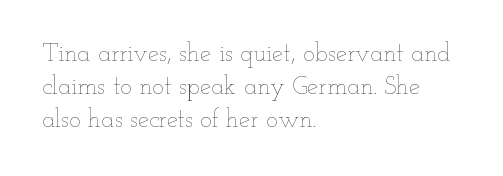
The setting favours the left margin, as ordinary paragraphs usually do. The letters stand upright; this is a roman face. Does the leading feel generous? No, just average. The passage shown has conventional tracking throughout. Each stroke keeps to a modest, everyday thickness or less.
